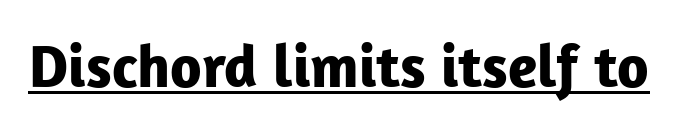
{"serif": "no", "italic": "no", "bold": "yes", "weight": "bold", "width": "normal", "stroke_contrast": "low", "x_height": "medium", "monospaced": "no", "underline": "yes", "letter_spacing": "normal", "letter_spacing_em": 0.0, "glyph_px": 61}
